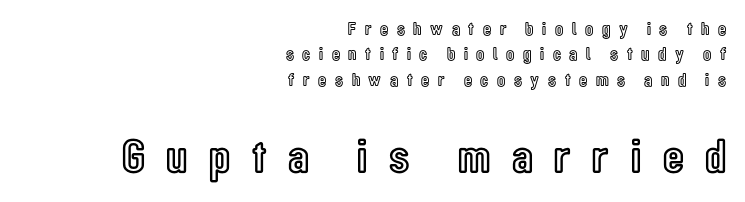
A student would call this right alignment; a typographer would say flush right, rag left. The axis of the letterforms is exactly vertical. A normal amount of white space separates one row of letters from the next. Only glyphs here, with clear space below each row. In this sample the second text group is rendered at the bigger scale.
